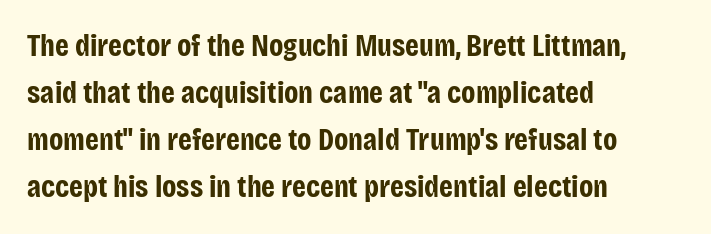
Thick stems and heavy bowls — unmistakably bold. Nope, no serifs anywhere on these letters. Proportional: the letters do not fall into vertical columns. The rendering keeps characters at their native spacing.
